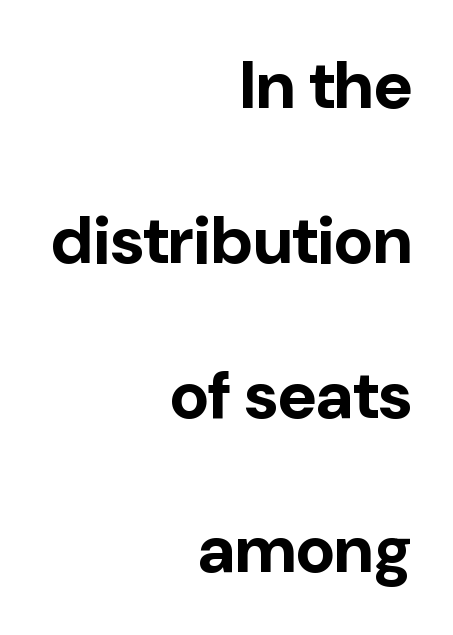
{"serif": "no", "italic": "no", "bold": "yes", "weight": "bold", "width": "normal", "stroke_contrast": "low", "x_height": "medium", "monospaced": "no", "underline": "no", "align": "right", "line_spacing": "loose", "line_spacing_ratio": 2.31, "letter_spacing": "normal", "letter_spacing_em": 0.0, "glyph_px": 67}
